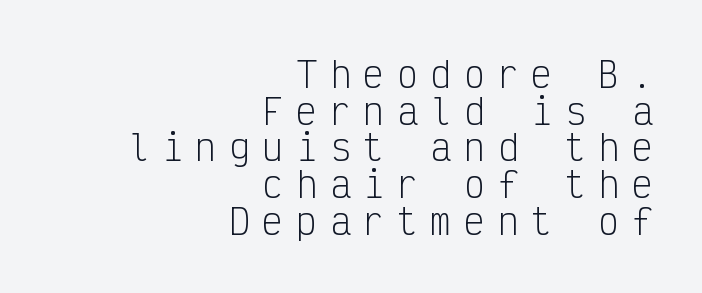
Q: Is the text bold? A: No.
Q: Is the text italic (slanted)? A: No, it is upright.
Q: Is the typeface a serif or a sans-serif typeface? A: Sans-serif.
Q: Is the text underlined? A: No.
Q: How is the paragraph aligned? A: Right-aligned.
Q: Is the spacing between letters normal or unusually wide? A: Unusually wide.
Q: Is the spacing between lines tight, normal or loose? A: Tight.
Q: Width (condensed, normal, or wide)? A: Condensed.
Q: Stroke contrast? A: Low.
Q: x-height? A: Medium.
Q: Monospaced? A: Yes.
